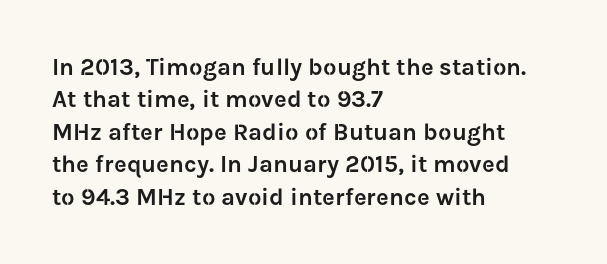
Q: Is the text italic (slanted)? A: No, it is upright.
Q: Is the text underlined? A: No.
Q: How is the paragraph aligned? A: Left-aligned.
Q: Is the spacing between letters normal or unusually wide? A: Normal.
Q: Is the spacing between lines tight, normal or loose? A: Normal.
